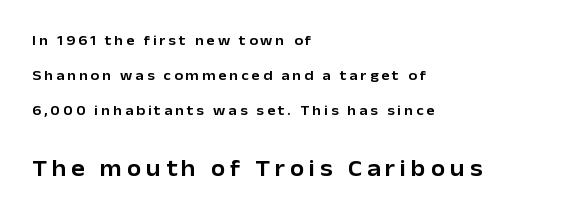
Q: Is the text italic (slanted)? A: No, it is upright.
Q: Is the text underlined? A: No.
Q: How is the paragraph aligned? A: Left-aligned.
Q: Is the spacing between letters normal or unusually wide? A: Unusually wide.
Q: Is the spacing between lines tight, normal or loose? A: Loose.
Q: Which block of text is set in a larger size, the first (top) or the second (bottom)? A: The second (bottom) one.
